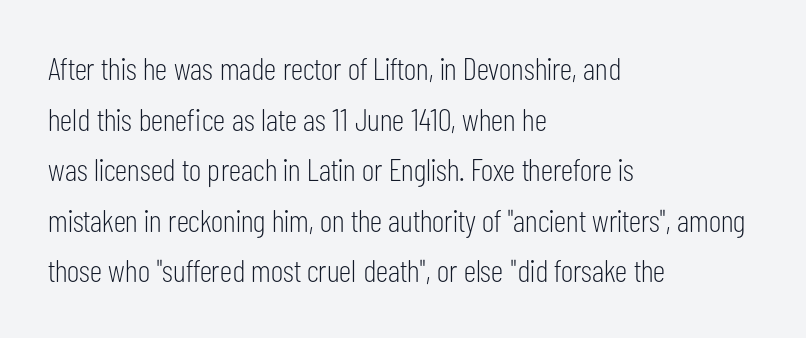
Q: Is the text bold? A: No.
Q: Is the text italic (slanted)? A: No, it is upright.
Q: Is the typeface a serif or a sans-serif typeface? A: Sans-serif.
Q: Is the text underlined? A: No.
Q: How is the paragraph aligned? A: Left-aligned.
Q: Is the spacing between letters normal or unusually wide? A: Normal.
Q: Is the spacing between lines tight, normal or loose? A: Normal.
Q: Width (condensed, normal, or wide)? A: Condensed.
Q: Stroke contrast? A: Low.
Q: x-height? A: Medium.
Q: Monospaced? A: No.
